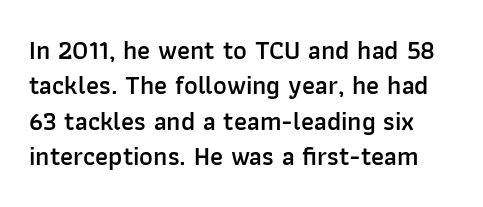
Q: Is the text bold? A: Semi-bold.
Q: Is the text italic (slanted)? A: No, it is upright.
Q: Is the text underlined? A: No.
Q: Is the spacing between letters normal or unusually wide? A: Normal.
Q: Is the spacing between lines tight, normal or loose? A: Normal.
